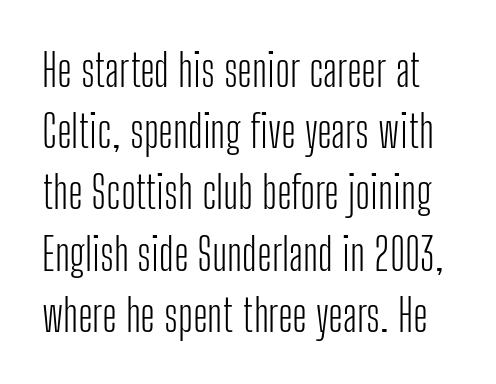
{"serif": "no", "italic": "no", "bold": "no", "weight": "light", "width": "condensed", "stroke_contrast": "low", "x_height": "medium", "monospaced": "no", "underline": "no", "line_spacing": "normal", "line_spacing_ratio": 1.36, "letter_spacing": "normal", "letter_spacing_em": 0.0, "glyph_px": 45}
